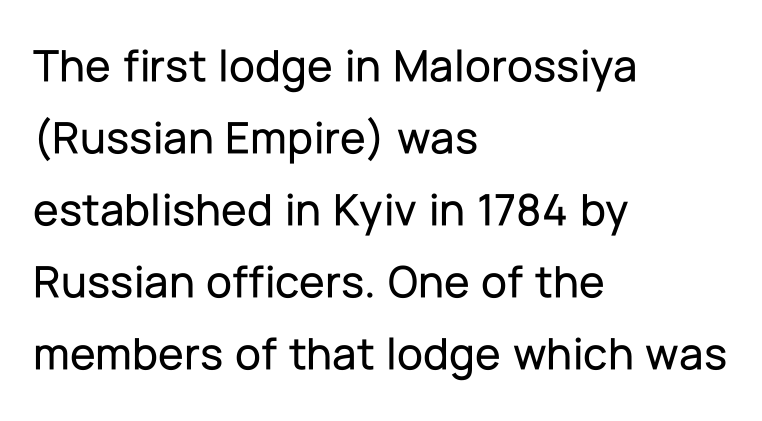
Q: Is the text italic (slanted)? A: No, it is upright.
Q: Is the typeface a serif or a sans-serif typeface? A: Sans-serif.
Q: Is the text underlined? A: No.
Q: How is the paragraph aligned? A: Left-aligned.
Q: Is the spacing between letters normal or unusually wide? A: Normal.
Q: Is the spacing between lines tight, normal or loose? A: Normal.
Q: Width (condensed, normal, or wide)? A: Normal.
Q: Stroke contrast? A: Low.
Q: x-height? A: Medium.
Q: Monospaced? A: No.
